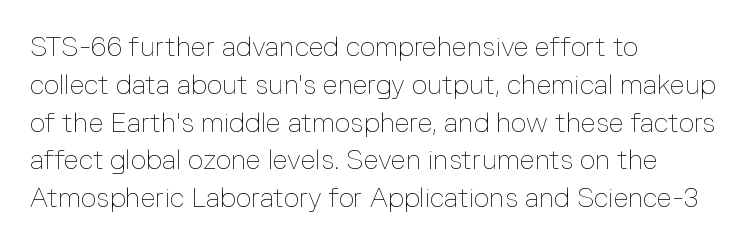
The image shows 27 px text type, upright; set left-aligned, normal line spacing (1.4x), normal letter spacing, not underlined.
